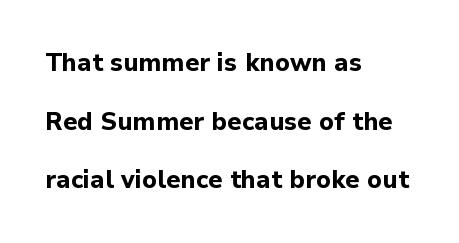
The letters stand upright; this is a roman face. Quick note: interline space is abundant. Lines of text with bare space underneath. Compared with an ordinary text face, these strokes are far heavier — a full bold.
